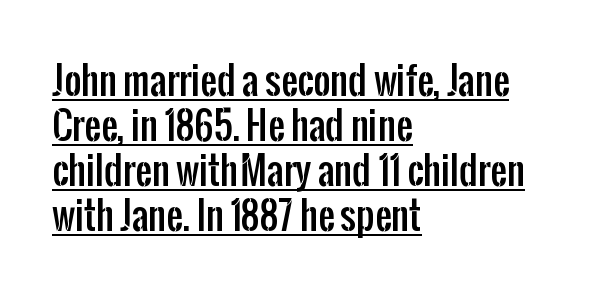
The font family rendered here belongs to the sans-serif group. This sample has the flowing, uneven cadence of proportional lettering. Vertical strokes here are truly vertical. A student would call this left alignment; a typographer would say flush left, rag right.
